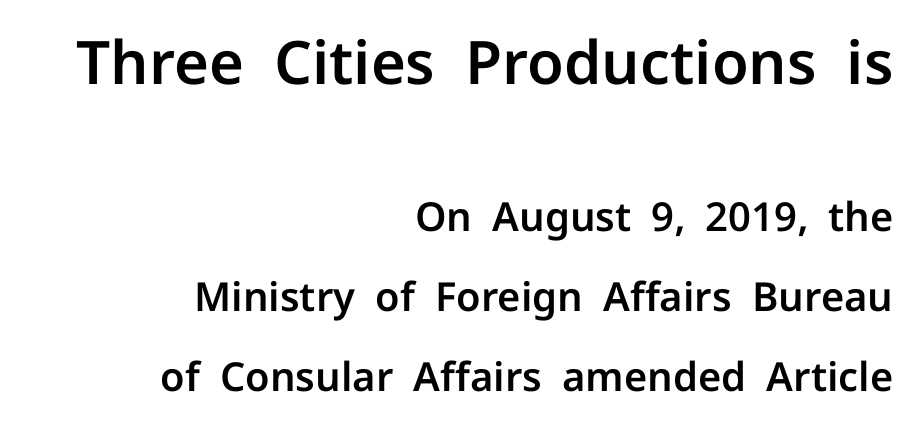
Q: Is the text italic (slanted)? A: No, it is upright.
Q: Is the typeface a serif or a sans-serif typeface? A: Sans-serif.
Q: Is the text underlined? A: No.
Q: How is the paragraph aligned? A: Right-aligned.
Q: Is the spacing between letters normal or unusually wide? A: Normal.
Q: Is the spacing between lines tight, normal or loose? A: Loose.
Q: Which block of text is set in a larger size, the first (top) or the second (bottom)? A: The first (top) one.
Q: Width (condensed, normal, or wide)? A: Normal.
Q: Stroke contrast? A: Low.
Q: x-height? A: Medium.
Q: Monospaced? A: No.
